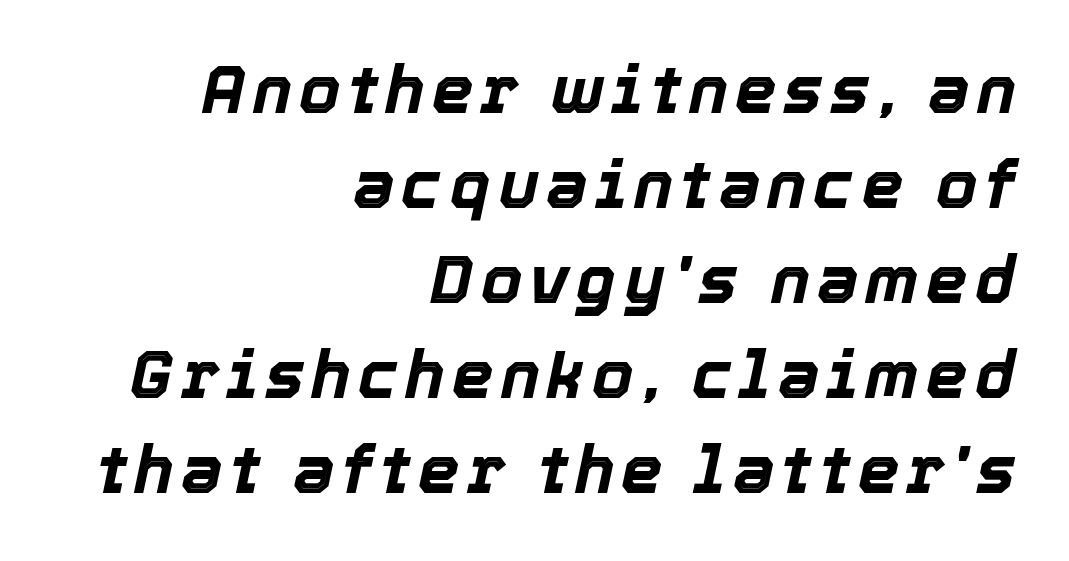
{"italic": "yes", "lean": "right", "slant_degrees": 12, "bold": "yes", "weight": "bold", "width": "normal", "x_height": "medium", "monospaced": "no", "underline": "no", "align": "right", "line_spacing": "normal", "line_spacing_ratio": 1.44, "glyph_px": 66}
